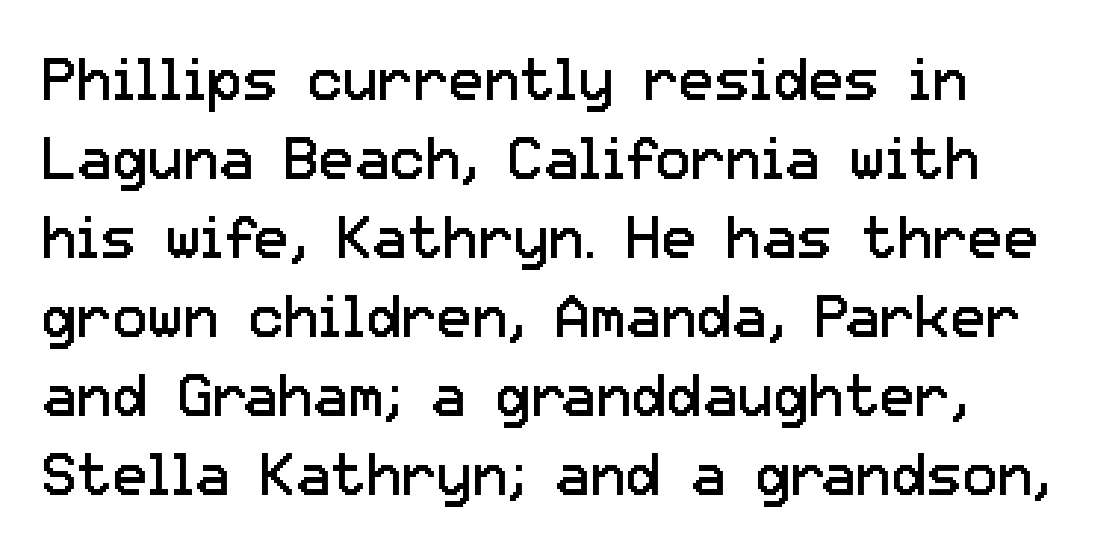
The image shows 59 px regular-weight sans-serif type, upright; set normal line spacing (1.34x), normal letter spacing, not underlined; low stroke contrast and a medium x-height.
